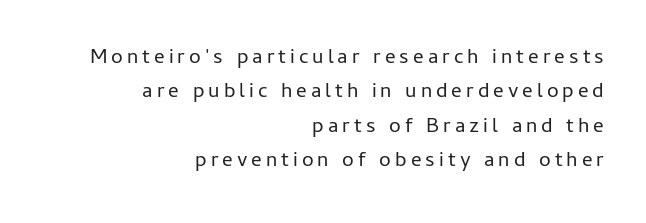
This rendering features lettering with no underline. If you drew a line through each stem, it would be perfectly vertical. The line-height multiplier appears to be the usual default. Bold? No — there's no thickening of the strokes. The typesetter chose a ragged-left arrangement here.
